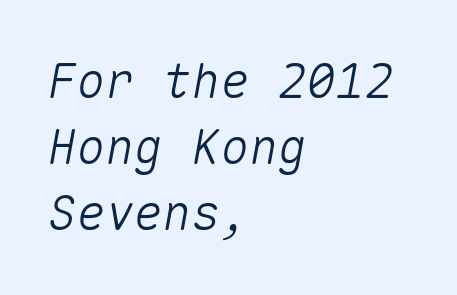
A classic flush-left, rag-right setting is used for this passage. The rows are spaced the way most documents space them. Descenders hang freely into open space. The font's italic variant was chosen for this text. What stands out about the letter spacing? Nothing — it is the standard amount. This sample has the even, mechanical cadence of fixed-width lettering.
